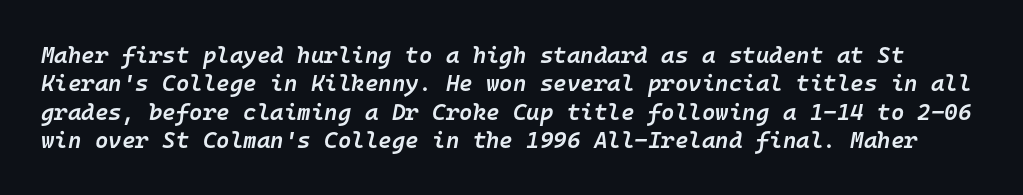
Q: Is the text bold? A: Semi-bold.
Q: Is the text italic (slanted)? A: Yes, it leans right by about 10 degrees.
Q: Is the text underlined? A: No.
Q: Is the spacing between letters normal or unusually wide? A: Normal.
